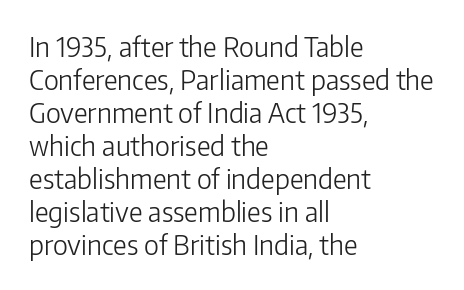
The image shows 27 px text type, upright; set left-aligned, line spacing 1.22x, normal letter spacing, not underlined.
